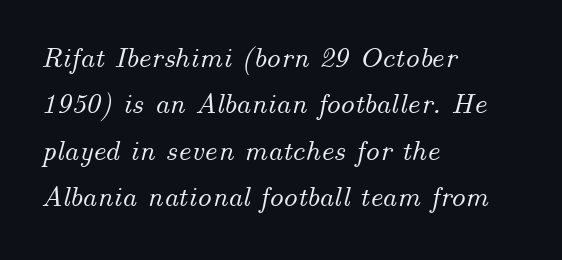
Q: Is the text italic (slanted)? A: Yes, it leans right by about 14 degrees.
Q: Is the text underlined? A: No.
Q: How is the paragraph aligned? A: Left-aligned.
Q: Is the spacing between letters normal or unusually wide? A: Normal.
Q: Is the spacing between lines tight, normal or loose? A: Normal.
Q: Width (condensed, normal, or wide)? A: Normal.
Q: Stroke contrast? A: Medium.
Q: x-height? A: Small.
Q: Monospaced? A: No.
